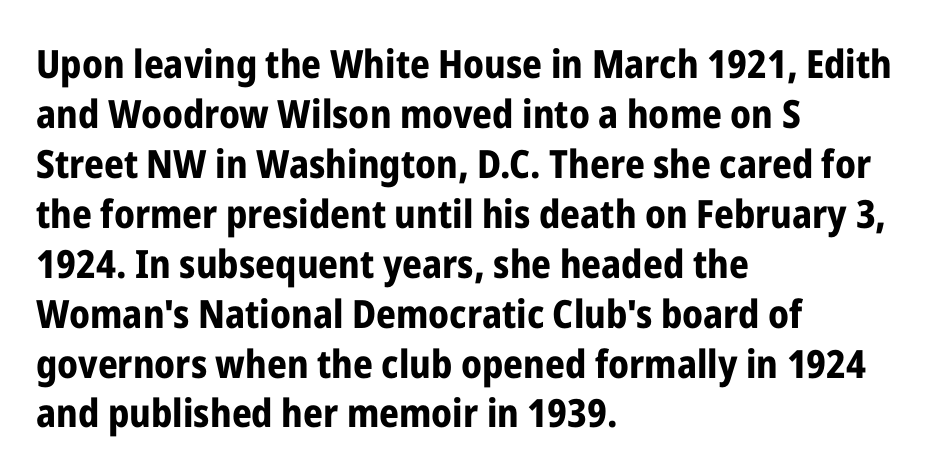
As a designer I'd log this as weight 700, bold. The horizontal fit of the characters is conventional and even. This sample keeps an unexceptional amount of space between lines. Type style note: lacks serifs. A roman cut, with each character standing at attention.
